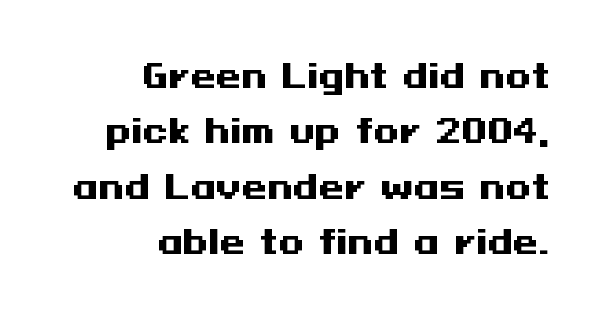
The face used here has the dense, thick strokes of a bold. The typesetter chose a ragged-left arrangement here. The type sits square on the baseline with zero lean. This sample keeps an unexceptional amount of space between lines. Is the letter spacing exaggerated? No — it looks like the ordinary default. The specimen omits any rule beneath the text block's lines.
